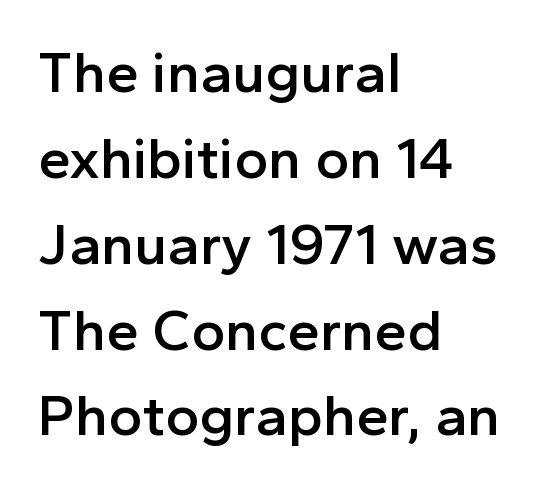
The image shows 58 px semibold sans-serif type, upright; set left-aligned, normal line spacing (1.48x), normal letter spacing, not underlined; a medium x-height.
